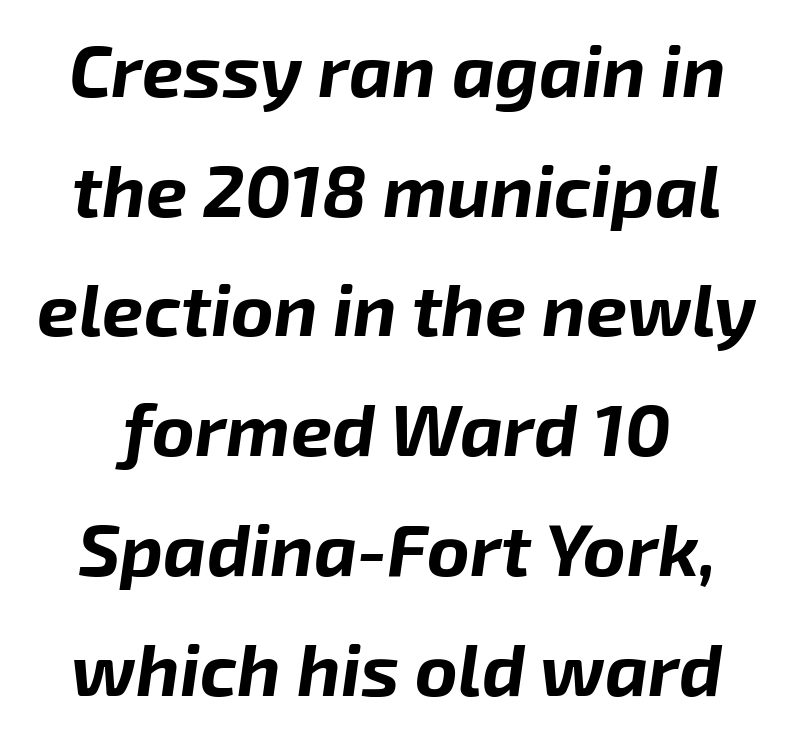
These lines are rendered in a variable-pitch font. The letters sit at their default tracking, neither squeezed nor spread. Pretty heavy lettering here — definitely bold. Plain, unruled lines of type. These lines sit exactly where default settings would place them.
